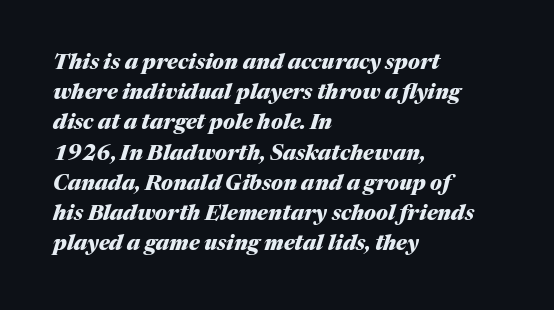
{"italic": "yes", "lean": "right", "slant_degrees": 17, "bold": "yes", "underline": "no", "align": "left", "line_spacing": "normal", "line_spacing_ratio": 1.44, "letter_spacing": "normal", "letter_spacing_em": 0.0, "glyph_px": 21}
